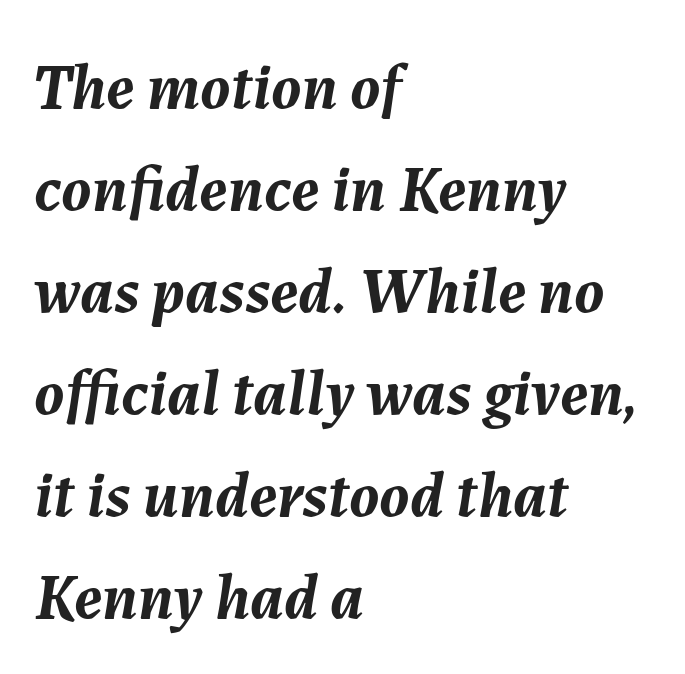
Q: Is the text bold? A: Yes.
Q: Is the text italic (slanted)? A: Yes, it leans right by about 7 degrees.
Q: Is the text underlined? A: No.
Q: How is the paragraph aligned? A: Left-aligned.
Q: Is the spacing between letters normal or unusually wide? A: Normal.
Q: Is the spacing between lines tight, normal or loose? A: Normal.
Q: Width (condensed, normal, or wide)? A: Normal.
Q: Stroke contrast? A: Medium.
Q: x-height? A: Medium.
Q: Monospaced? A: No.
